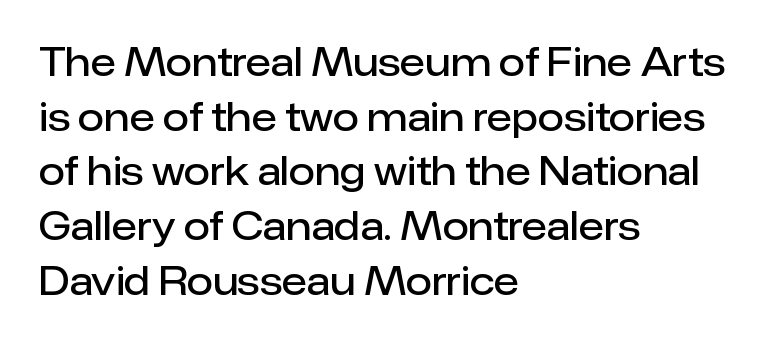
The image shows 38 px semibold sans-serif type, upright; set left-aligned, normal line spacing (1.44x), normal letter spacing, not underlined; low stroke contrast and a medium x-height.
